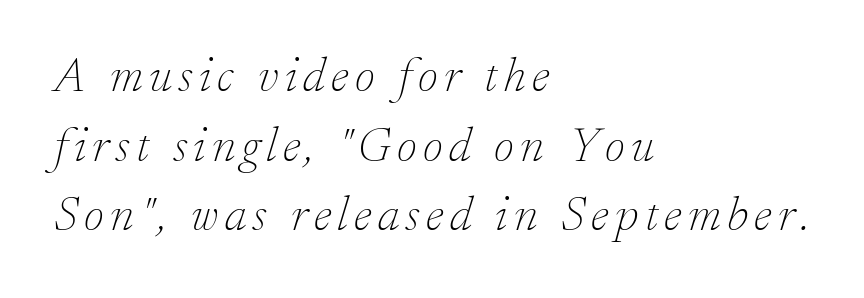
The image shows 49 px thin serif type, italic (leaning right); set left-aligned, normal line spacing (1.42x), not underlined; low stroke contrast and a small x-height.
